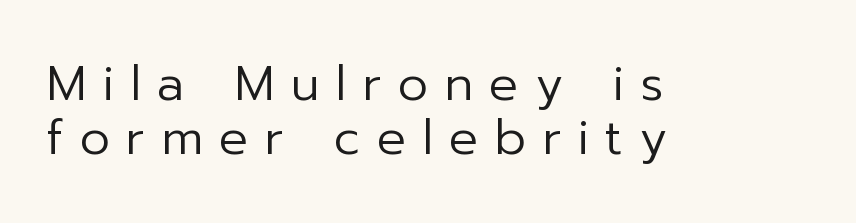
The image shows 48 px regular-weight sans-serif type, upright; set left-aligned, tight line spacing (1.13x), unusually wide letter spacing (+0.34 em), not underlined; low stroke contrast and a medium x-height.
